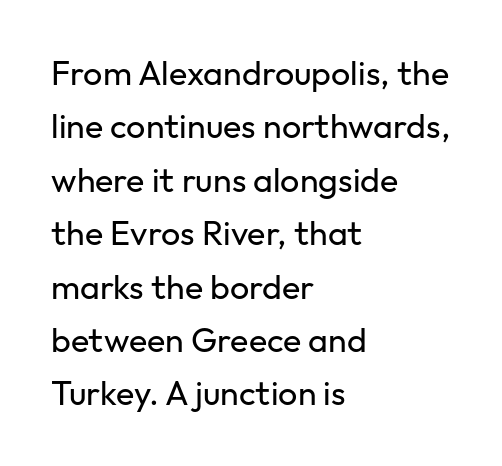
The image shows 34 px regular-weight sans-serif type, upright; set left-aligned, normal line spacing (1.57x), normal letter spacing, not underlined; low stroke contrast and a medium x-height.
